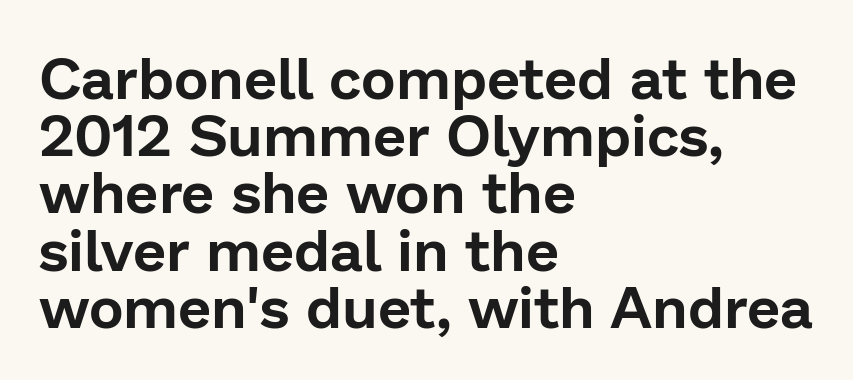
{"serif": "no", "italic": "no", "width": "normal", "stroke_contrast": "low", "x_height": "medium", "monospaced": "no", "underline": "no", "align": "left", "line_spacing": "tight", "line_spacing_ratio": 0.97, "letter_spacing": "normal", "letter_spacing_em": 0.0, "glyph_px": 59}
